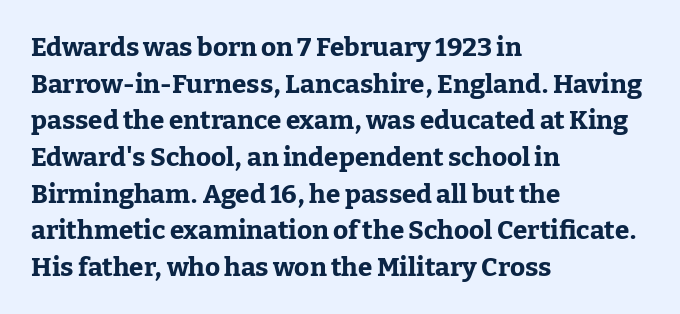
Caption: multi-line text, flush left, ragged right. Look at the tracking — it's just the regular setting, nothing added. Upright lettering throughout. The passage shown is emphatically bold. The passage shown is not underscored anywhere.
